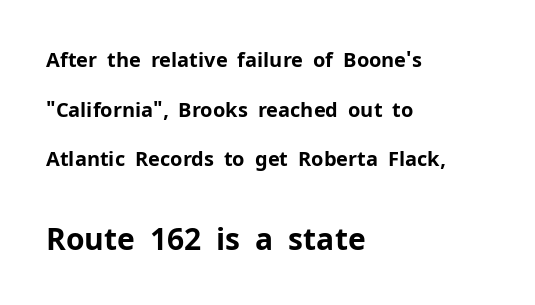
The image shows 30 px bold sans-serif type, upright; set left-aligned, loose line spacing (2.48x), normal letter spacing, not underlined; the second (bottom) block is 1.5x larger; low stroke contrast and a medium x-height.
